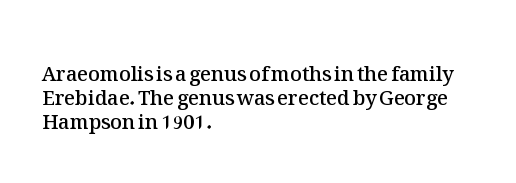
{"italic": "no", "bold": "semi", "underline": "no", "align": "left", "line_spacing_ratio": 1.2, "letter_spacing": "normal", "letter_spacing_em": 0.0, "glyph_px": 20}
